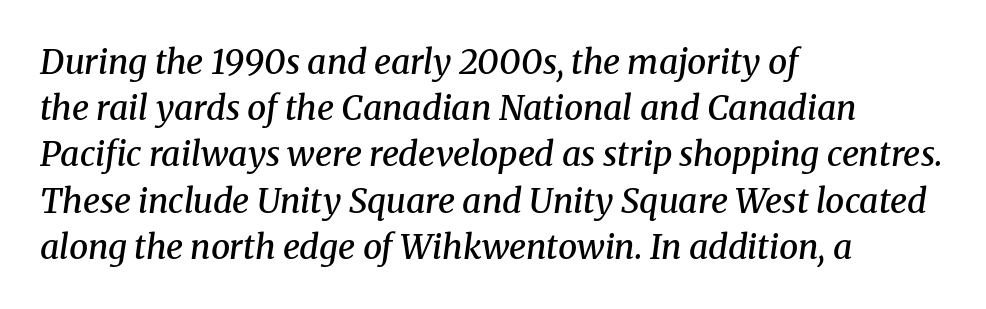
Q: Is the text bold? A: Semi-bold.
Q: Is the text italic (slanted)? A: Yes, it leans right by about 8 degrees.
Q: Is the typeface a serif or a sans-serif typeface? A: Serif.
Q: Is the text underlined? A: No.
Q: How is the paragraph aligned? A: Left-aligned.
Q: Is the spacing between letters normal or unusually wide? A: Normal.
Q: Is the spacing between lines tight, normal or loose? A: Normal.
Q: Width (condensed, normal, or wide)? A: Normal.
Q: Stroke contrast? A: Medium.
Q: x-height? A: Medium.
Q: Monospaced? A: No.
